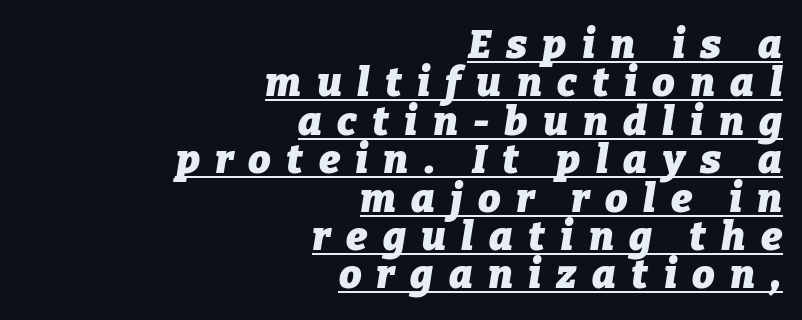
Where is the straight margin? On the right. The rendering applies a slant to the glyphs. In terms of weight, the rendering is a true, heavy bold. Notice how descenders almost collide with the ascenders below — that's tight leading.
